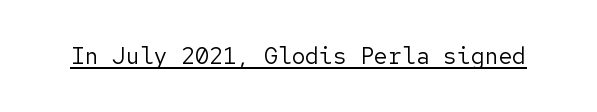
{"italic": "no", "bold": "no", "underline": "yes", "letter_spacing": "normal", "letter_spacing_em": 0.0, "glyph_px": 23}
